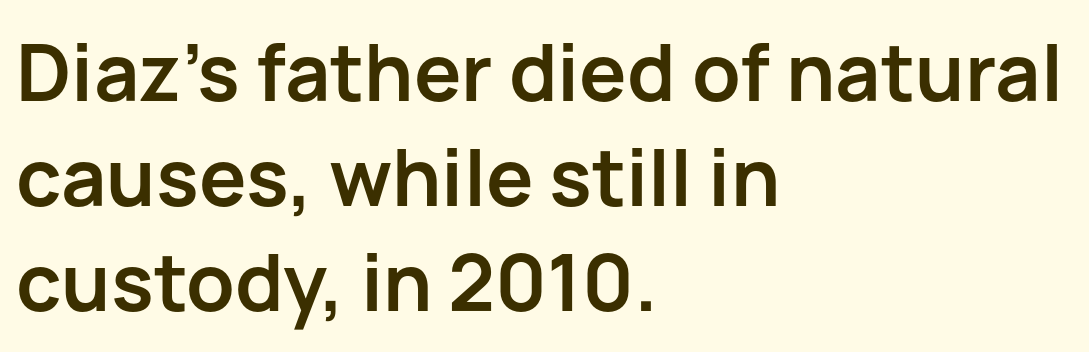
Q: Is the text bold? A: Yes.
Q: Is the text italic (slanted)? A: No, it is upright.
Q: Is the typeface a serif or a sans-serif typeface? A: Sans-serif.
Q: Is the text underlined? A: No.
Q: How is the paragraph aligned? A: Left-aligned.
Q: Is the spacing between letters normal or unusually wide? A: Normal.
Q: Is the spacing between lines tight, normal or loose? A: Normal.
Q: Width (condensed, normal, or wide)? A: Normal.
Q: Stroke contrast? A: Low.
Q: x-height? A: Medium.
Q: Monospaced? A: No.
